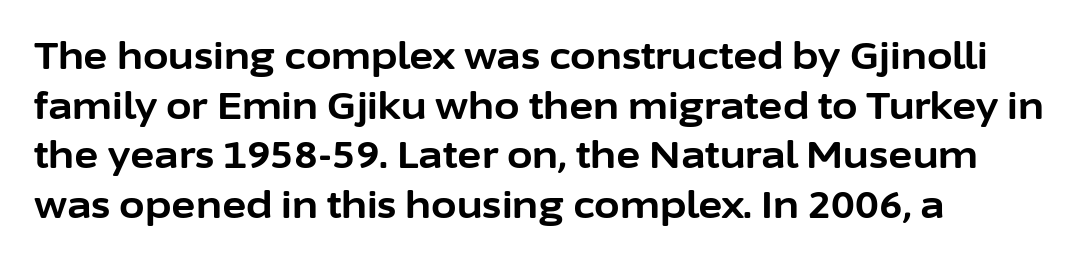
The image shows 37 px bold sans-serif type, upright; set normal line spacing (1.34x), normal letter spacing, not underlined; low stroke contrast and a medium x-height.
